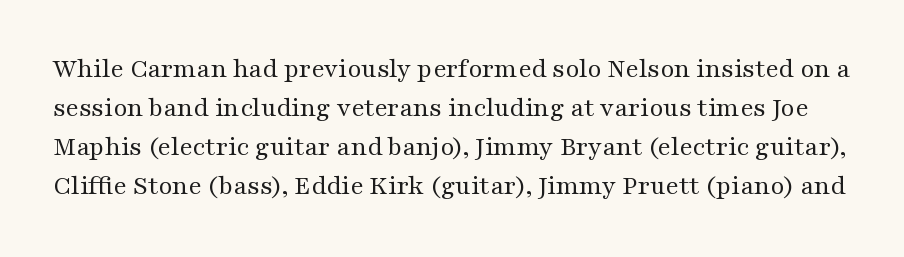
The cut favours lightness, reaching ordinary text weight at its darkest. Posture: straight, roman, zero tilt. The area under the type is left untouched. Regarding leading, the lines here are spaced in the standard way.
